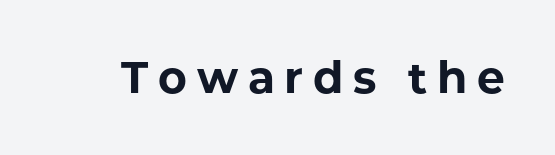
{"serif": "no", "italic": "no", "bold": "yes", "weight": "bold", "width": "normal", "stroke_contrast": "low", "x_height": "medium", "monospaced": "no", "underline": "no", "letter_spacing": "wide", "letter_spacing_em": 0.22, "glyph_px": 44}
